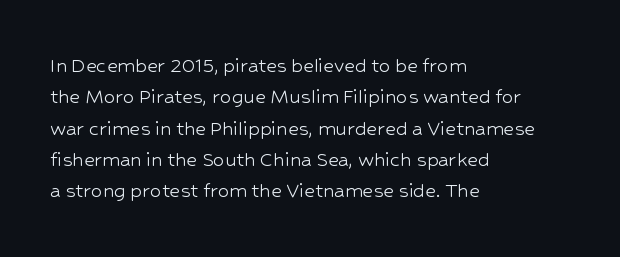
Q: Is the text bold? A: No.
Q: Is the text italic (slanted)? A: No, it is upright.
Q: Is the text underlined? A: No.
Q: How is the paragraph aligned? A: Left-aligned.
Q: Is the spacing between letters normal or unusually wide? A: Normal.
Q: Is the spacing between lines tight, normal or loose? A: Normal.
